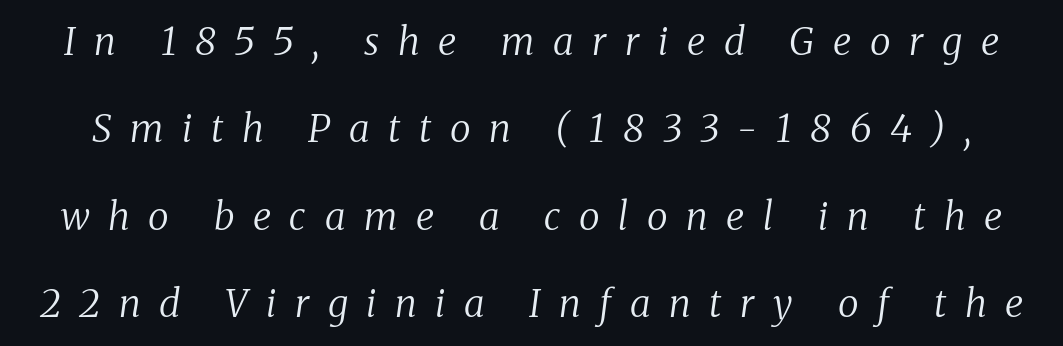
Q: Is the text bold? A: No.
Q: Is the text italic (slanted)? A: Yes, it leans right by about 8 degrees.
Q: Is the typeface a serif or a sans-serif typeface? A: Serif.
Q: Is the text underlined? A: No.
Q: Is the spacing between letters normal or unusually wide? A: Unusually wide.
Q: Is the spacing between lines tight, normal or loose? A: Loose.
Q: Width (condensed, normal, or wide)? A: Normal.
Q: Stroke contrast? A: Medium.
Q: x-height? A: Medium.
Q: Monospaced? A: No.
